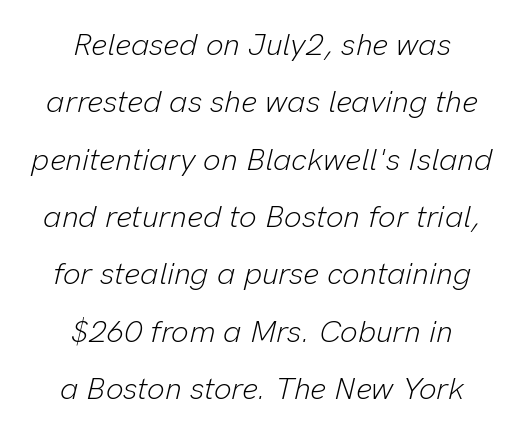
Q: Is the text bold? A: No.
Q: Is the text italic (slanted)? A: Yes, it leans right by about 13 degrees.
Q: Is the text underlined? A: No.
Q: How is the paragraph aligned? A: Centered.
Q: Is the spacing between letters normal or unusually wide? A: Normal.
Q: Width (condensed, normal, or wide)? A: Normal.
Q: Stroke contrast? A: Low.
Q: x-height? A: Medium.
Q: Monospaced? A: No.
